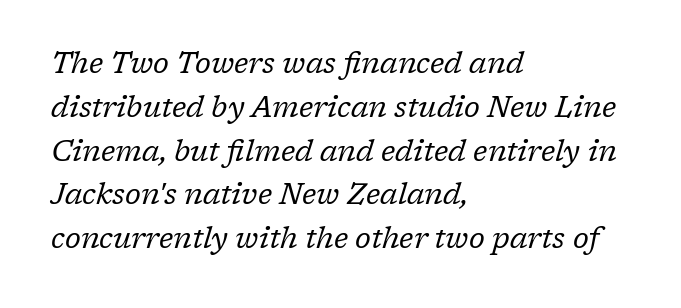
The image shows 29 px regular-weight serif type, italic (leaning right); set left-aligned, normal line spacing (1.51x), normal letter spacing, not underlined; low stroke contrast and a medium x-height.
